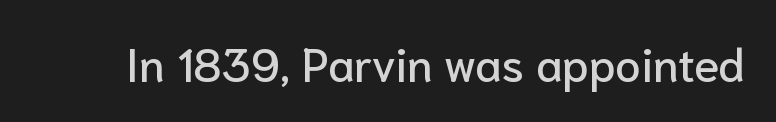
{"serif": "no", "italic": "no", "width": "normal", "stroke_contrast": "low", "x_height": "medium", "monospaced": "no", "underline": "no", "letter_spacing": "normal", "letter_spacing_em": 0.0, "glyph_px": 46}
